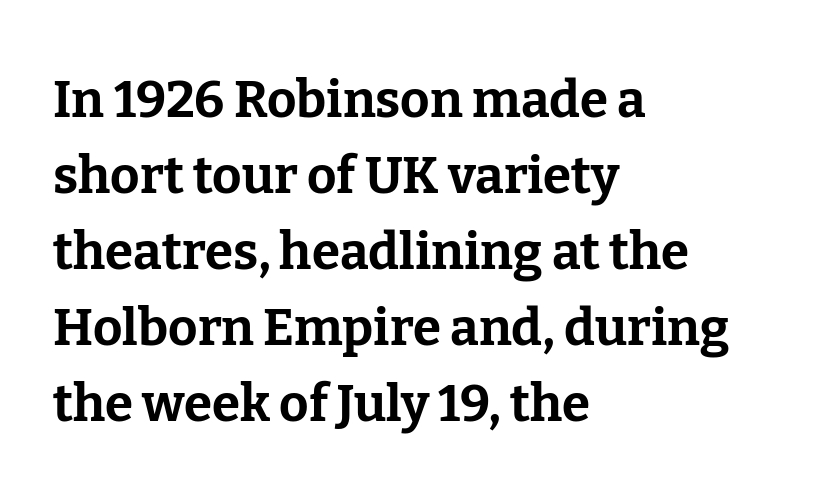
Q: Is the text bold? A: Yes.
Q: Is the text italic (slanted)? A: No, it is upright.
Q: Is the typeface a serif or a sans-serif typeface? A: Serif.
Q: Is the text underlined? A: No.
Q: How is the paragraph aligned? A: Left-aligned.
Q: Is the spacing between letters normal or unusually wide? A: Normal.
Q: Is the spacing between lines tight, normal or loose? A: Normal.
Q: Width (condensed, normal, or wide)? A: Normal.
Q: Stroke contrast? A: Low.
Q: x-height? A: Medium.
Q: Monospaced? A: No.
